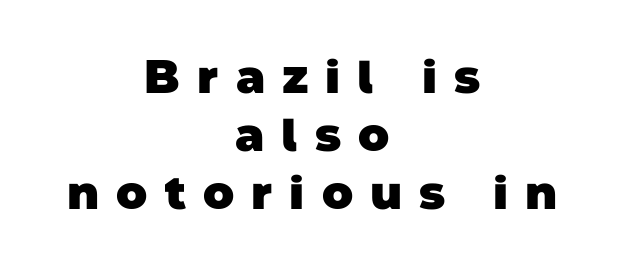
Emphasis by weight is at full strength: bold. A typesetter would label this face a sans. Nobody drew a line under any word here. The space between consecutive lines is moderate.
